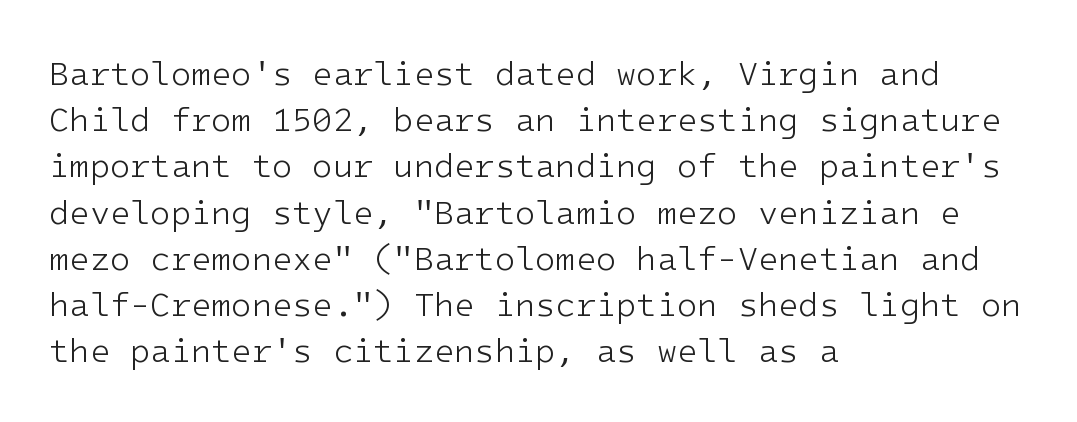
Q: Is the text bold? A: No.
Q: Is the text italic (slanted)? A: No, it is upright.
Q: Is the typeface a serif or a sans-serif typeface? A: Sans-serif.
Q: Is the text underlined? A: No.
Q: How is the paragraph aligned? A: Left-aligned.
Q: Is the spacing between letters normal or unusually wide? A: Normal.
Q: Is the spacing between lines tight, normal or loose? A: Normal.
Q: Width (condensed, normal, or wide)? A: Normal.
Q: Stroke contrast? A: Low.
Q: x-height? A: Medium.
